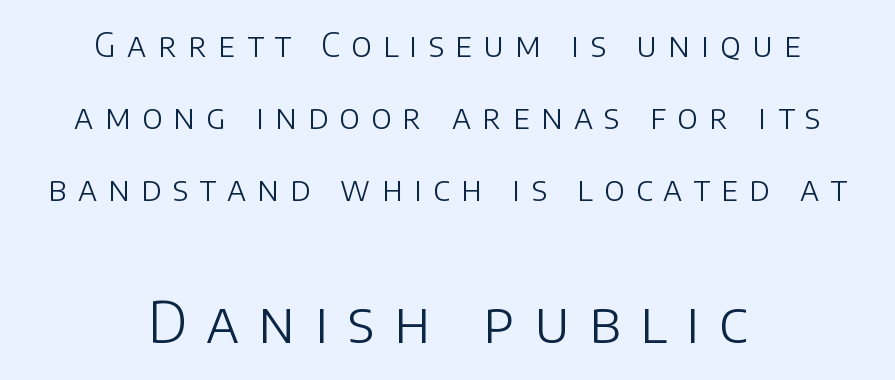
The image shows 57 px light sans-serif type, upright; set centered, loose line spacing (2.18x), unusually wide letter spacing (+0.34 em), not underlined; the second (bottom) block is 1.73x larger; low stroke contrast and a large x-height.
